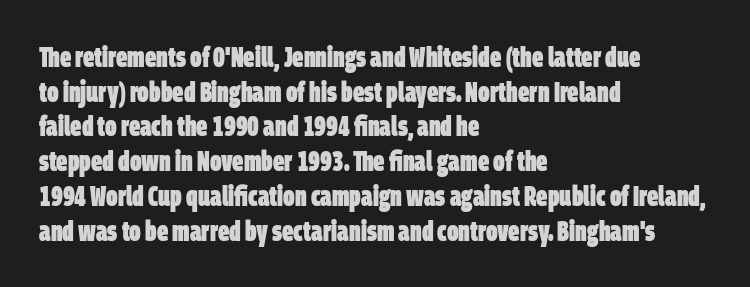
{"serif": "no", "bold": "yes", "weight": "heavy", "width": "condensed", "stroke_contrast": "low", "x_height": "large", "monospaced": "no", "underline": "no", "align": "left", "line_spacing_ratio": 1.24, "letter_spacing": "normal", "letter_spacing_em": 0.0, "glyph_px": 28}
